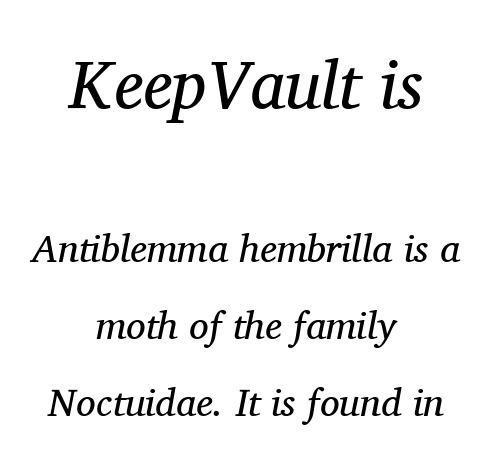
Q: Is the text bold? A: No.
Q: Is the text italic (slanted)? A: Yes, it leans right by about 11 degrees.
Q: Is the typeface a serif or a sans-serif typeface? A: Serif.
Q: Is the text underlined? A: No.
Q: How is the paragraph aligned? A: Centered.
Q: Is the spacing between letters normal or unusually wide? A: Normal.
Q: Is the spacing between lines tight, normal or loose? A: Loose.
Q: Which block of text is set in a larger size, the first (top) or the second (bottom)? A: The first (top) one.
Q: Width (condensed, normal, or wide)? A: Normal.
Q: Stroke contrast? A: Medium.
Q: x-height? A: Medium.
Q: Monospaced? A: No.
